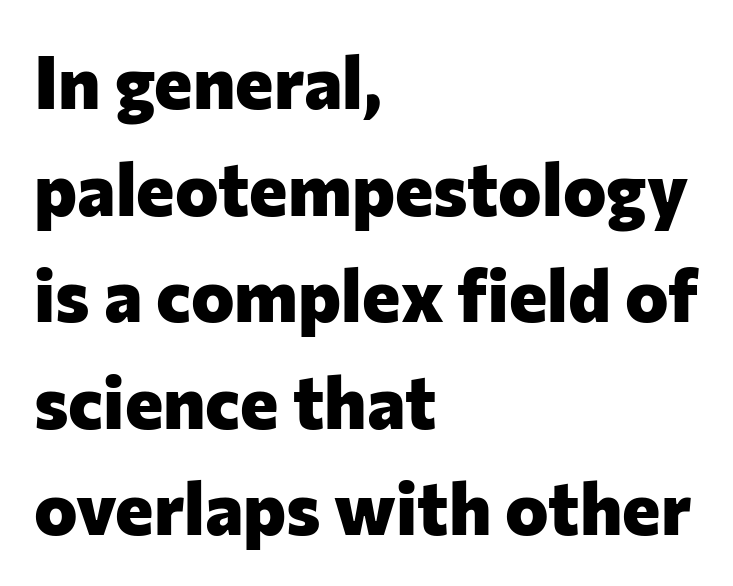
Honestly, the row spacing looks completely unremarkable. This sample has the flowing, uneven cadence of proportional lettering. This is heavy type, rendered in bold. The lettering holds an erect, upright posture throughout. A typesetter would label this face a sans. Nothing unusual about the tracking: characters are spaced as the font intends.
